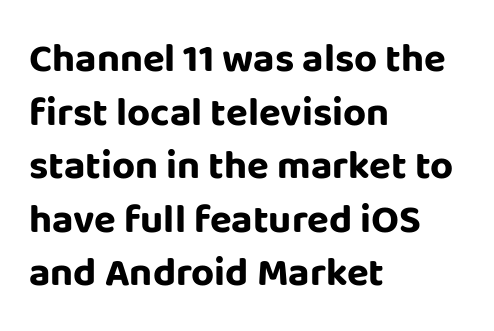
The image shows 40 px bold sans-serif type, upright; set left-aligned, normal line spacing (1.34x), normal letter spacing, not underlined; low stroke contrast and a large x-height.
